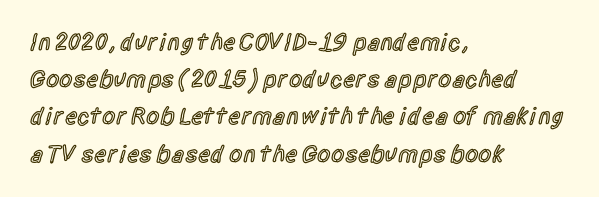
The image shows 24 px text type; set left-aligned, normal line spacing (1.55x), normal letter spacing, not underlined.
